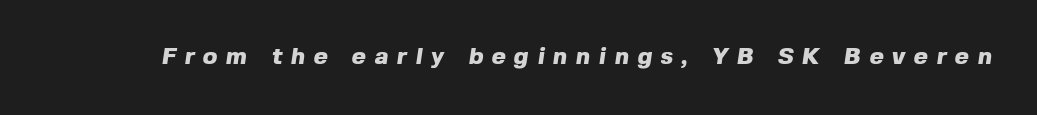
The image shows 24 px bold type; set unusually wide letter spacing (+0.36 em), not underlined.
